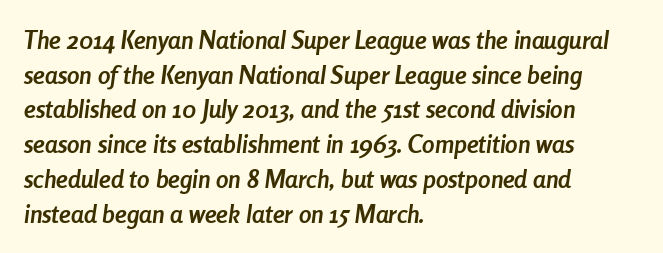
Q: Is the text bold? A: Yes.
Q: Is the text italic (slanted)? A: Yes, it leans right by about 8 degrees.
Q: Is the text underlined? A: No.
Q: How is the paragraph aligned? A: Left-aligned.
Q: Is the spacing between letters normal or unusually wide? A: Normal.
Q: Is the spacing between lines tight, normal or loose? A: Normal.
